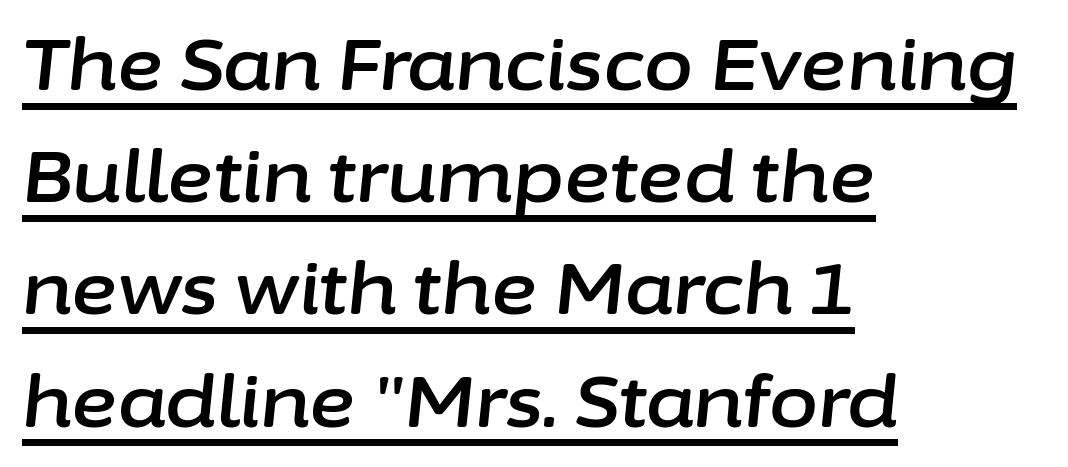
The image shows 71 px text type, italic (leaning right); set left-aligned, normal line spacing (1.58x), normal letter spacing, underlined; low stroke contrast and a medium x-height.
